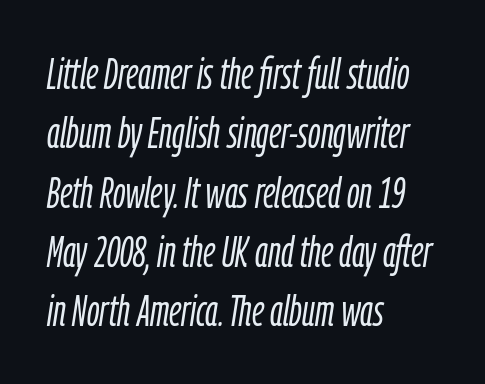
Italic? Definitely — the glyphs are oblique. Is this a fixed-width face? No — the glyphs have proportional, varying widths. These lines are set flush left with a ragged right edge. Nobody drew a line under any word here. The typesetting does not lean heavy: it is not bold. Notice how descenders clear the ascenders below comfortably — that's standard leading.
